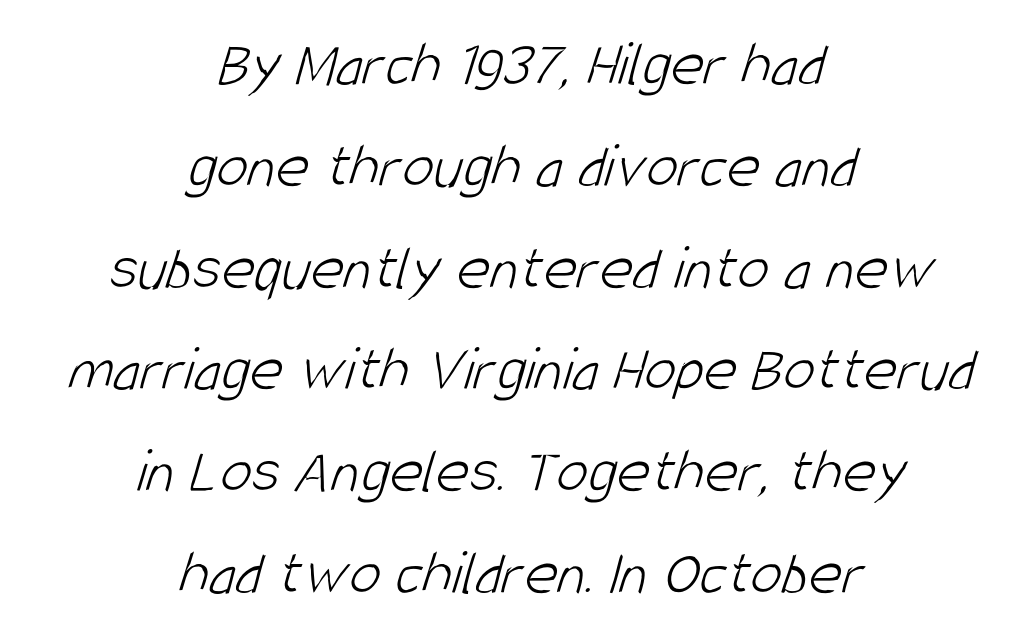
The image shows 64 px light, condensed sans-serif type; set centered, normal line spacing (1.59x), normal letter spacing, not underlined; low stroke contrast and a large x-height.
